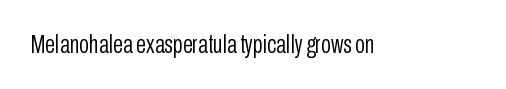
The image shows 26 px text type, upright; set normal letter spacing, not underlined.
